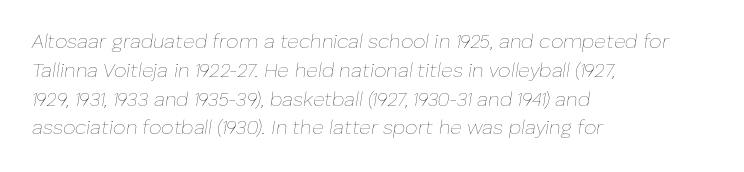
When letters slant like this, we call the style italic. Plain, unruled lines of type. These lines keep a tight, regular rhythm from letter to letter. All the whitespace from short lines collects on the right. The typeface has the unassuming heft of standard copy or less. Horizontal bands of white between lines are of average thickness.
